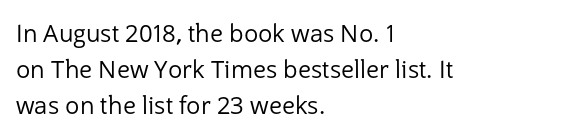
The setting favours the left margin, as ordinary paragraphs usually do. Upright lettering throughout. Letter spacing: default. No chunkiness to these letters — they're not bold.
